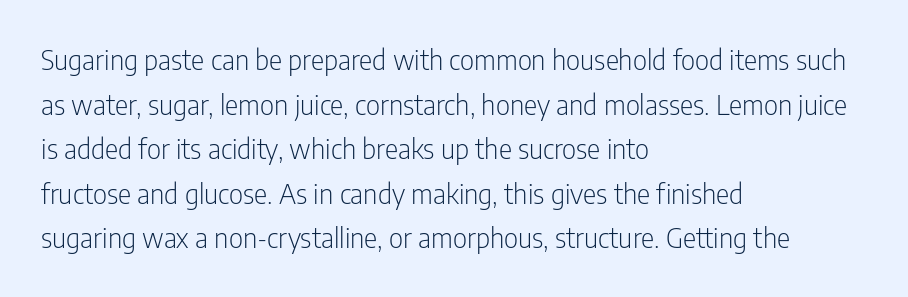
Q: Is the text bold? A: No.
Q: Is the text italic (slanted)? A: No, it is upright.
Q: Is the typeface a serif or a sans-serif typeface? A: Sans-serif.
Q: Is the text underlined? A: No.
Q: How is the paragraph aligned? A: Left-aligned.
Q: Is the spacing between letters normal or unusually wide? A: Normal.
Q: Is the spacing between lines tight, normal or loose? A: Normal.
Q: Width (condensed, normal, or wide)? A: Condensed.
Q: Stroke contrast? A: Low.
Q: x-height? A: Medium.
Q: Monospaced? A: No.
